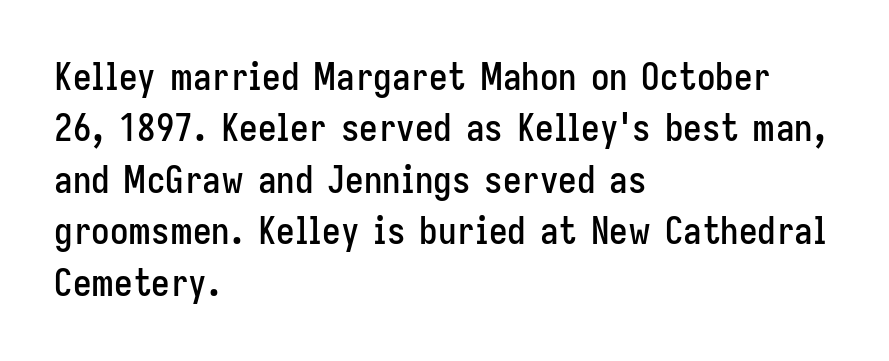
{"serif": "no", "italic": "no", "width": "condensed", "stroke_contrast": "low", "x_height": "medium", "monospaced": "no", "underline": "no", "align": "left", "line_spacing": "normal", "line_spacing_ratio": 1.39, "letter_spacing": "normal", "letter_spacing_em": 0.0, "glyph_px": 37}
